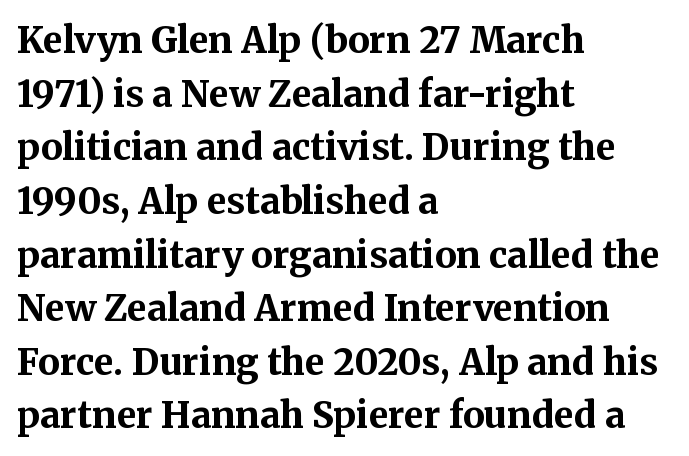
Q: Is the text bold? A: Yes.
Q: Is the text italic (slanted)? A: No, it is upright.
Q: Is the typeface a serif or a sans-serif typeface? A: Serif.
Q: Is the text underlined? A: No.
Q: How is the paragraph aligned? A: Left-aligned.
Q: Is the spacing between letters normal or unusually wide? A: Normal.
Q: Is the spacing between lines tight, normal or loose? A: Normal.
Q: Width (condensed, normal, or wide)? A: Normal.
Q: Stroke contrast? A: Medium.
Q: x-height? A: Medium.
Q: Monospaced? A: No.
